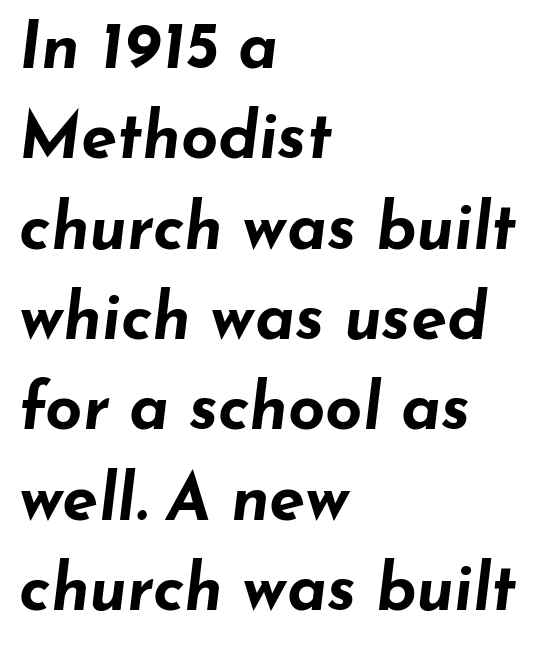
Q: Is the text bold? A: Yes.
Q: Is the text italic (slanted)? A: Yes, it leans right by about 7 degrees.
Q: Is the text underlined? A: No.
Q: How is the paragraph aligned? A: Left-aligned.
Q: Is the spacing between letters normal or unusually wide? A: Normal.
Q: Is the spacing between lines tight, normal or loose? A: Normal.
Q: Width (condensed, normal, or wide)? A: Wide.
Q: Stroke contrast? A: Low.
Q: x-height? A: Small.
Q: Monospaced? A: No.
